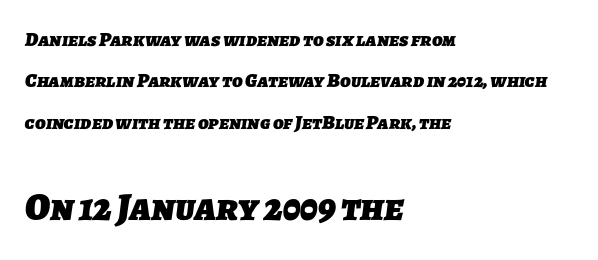
{"serif": "no", "bold": "yes", "weight": "heavy", "width": "normal", "stroke_contrast": "low", "x_height": "medium", "monospaced": "no", "underline": "no", "align": "left", "line_spacing": "loose", "line_spacing_ratio": 2.07, "letter_spacing": "normal", "letter_spacing_em": 0.0, "larger_block": "second", "size_ratio": 1.95, "glyph_px": 39}
